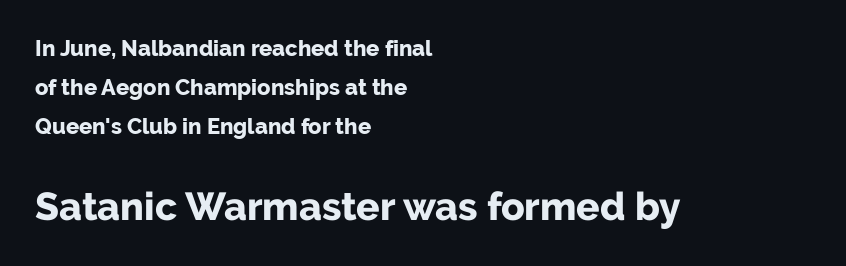
The image shows 39 px bold sans-serif type, upright; set left-aligned, line spacing 1.77x, normal letter spacing, not underlined; the second (bottom) block is 1.77x larger; low stroke contrast and a medium x-height.
